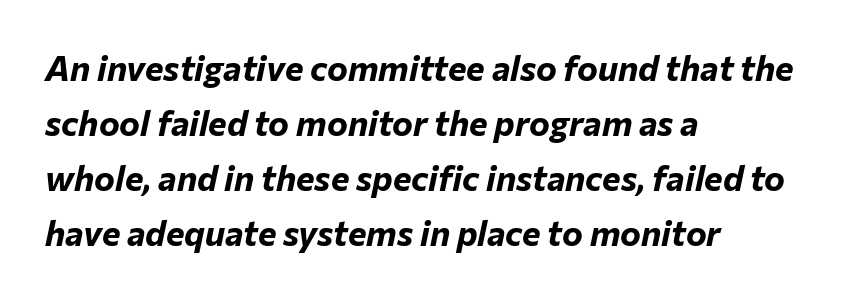
Q: Is the text bold? A: Yes.
Q: Is the text italic (slanted)? A: Yes, it leans right by about 12 degrees.
Q: Is the text underlined? A: No.
Q: How is the paragraph aligned? A: Left-aligned.
Q: Is the spacing between letters normal or unusually wide? A: Normal.
Q: Is the spacing between lines tight, normal or loose? A: Normal.
Q: Width (condensed, normal, or wide)? A: Normal.
Q: Stroke contrast? A: Low.
Q: x-height? A: Medium.
Q: Monospaced? A: No.
